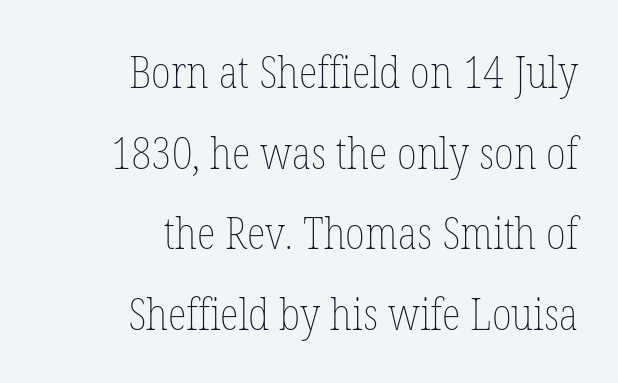
The image shows 44 px thin, condensed type, upright; set right-aligned, line spacing 1.83x, normal letter spacing, not underlined; low stroke contrast and a medium x-height.
